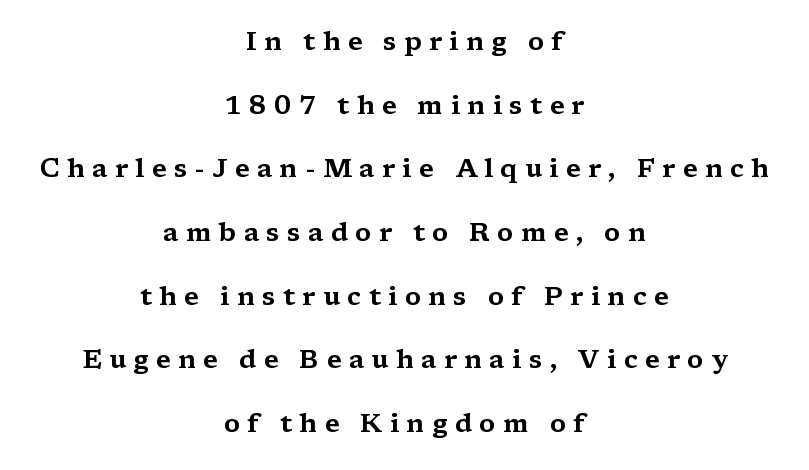
Q: Is the text italic (slanted)? A: No, it is upright.
Q: Is the text underlined? A: No.
Q: How is the paragraph aligned? A: Centered.
Q: Is the spacing between letters normal or unusually wide? A: Unusually wide.
Q: Is the spacing between lines tight, normal or loose? A: Loose.
